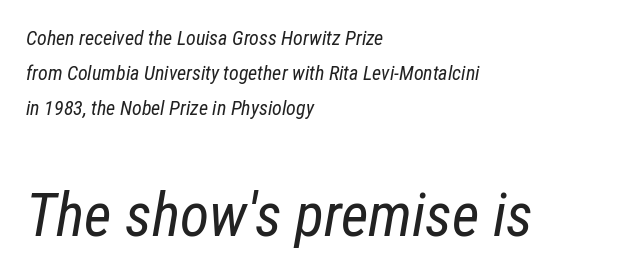
{"italic": "yes", "lean": "right", "slant_degrees": 12, "bold": "no", "weight": "regular", "width": "condensed", "stroke_contrast": "low", "x_height": "medium", "monospaced": "no", "underline": "no", "align": "left", "line_spacing_ratio": 1.76, "letter_spacing": "normal", "letter_spacing_em": 0.0, "larger_block": "second", "size_ratio": 3.0, "glyph_px": 60}
